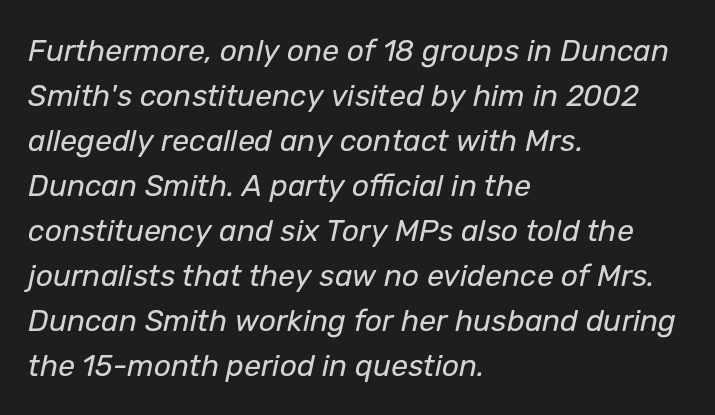
Q: Is the text bold? A: No.
Q: Is the text italic (slanted)? A: Yes, it leans right by about 12 degrees.
Q: Is the text underlined? A: No.
Q: How is the paragraph aligned? A: Left-aligned.
Q: Is the spacing between letters normal or unusually wide? A: Normal.
Q: Is the spacing between lines tight, normal or loose? A: Normal.
Q: Width (condensed, normal, or wide)? A: Normal.
Q: Stroke contrast? A: Low.
Q: x-height? A: Medium.
Q: Monospaced? A: No.
